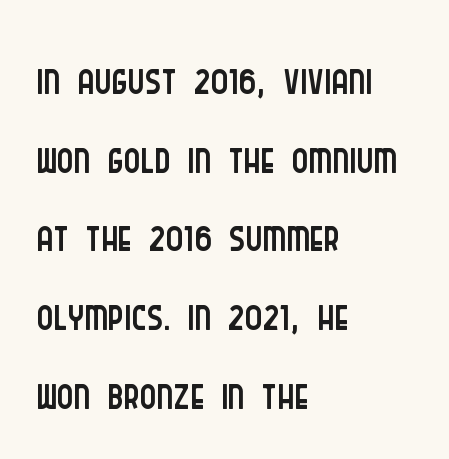
Q: Is the text bold? A: No.
Q: Is the text italic (slanted)? A: No, it is upright.
Q: Is the typeface a serif or a sans-serif typeface? A: Sans-serif.
Q: Is the text underlined? A: No.
Q: How is the paragraph aligned? A: Left-aligned.
Q: Is the spacing between letters normal or unusually wide? A: Normal.
Q: Is the spacing between lines tight, normal or loose? A: Normal.
Q: Width (condensed, normal, or wide)? A: Condensed.
Q: Stroke contrast? A: Low.
Q: x-height? A: Large.
Q: Monospaced? A: No.
